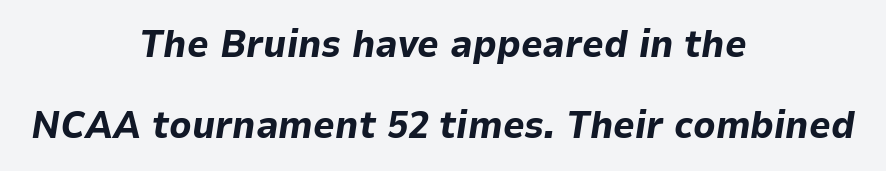
The lines are quadded center. You could not count columns in this text — the font is proportionally spaced. When letters slant like this, we call the style italic. Each word holds together tightly as a unit, with standard inter-letter gaps. Reading down the column, the eye jumps a long way to each next line.
